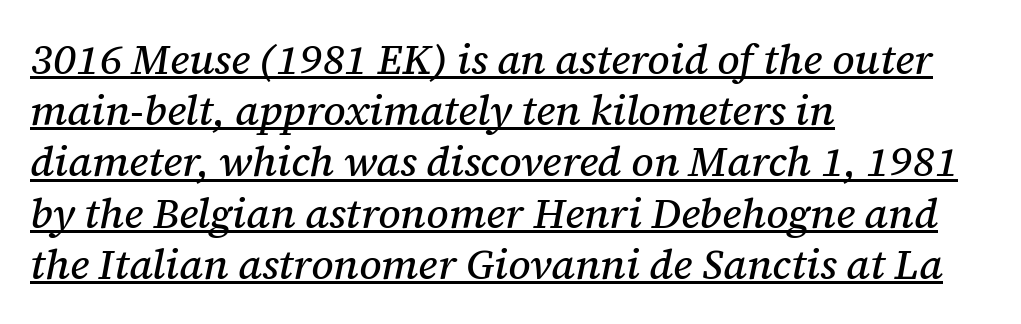
Q: Is the text italic (slanted)? A: Yes, it leans right by about 12 degrees.
Q: Is the typeface a serif or a sans-serif typeface? A: Serif.
Q: Is the text underlined? A: Yes.
Q: How is the paragraph aligned? A: Left-aligned.
Q: Is the spacing between letters normal or unusually wide? A: Normal.
Q: Width (condensed, normal, or wide)? A: Normal.
Q: Stroke contrast? A: Medium.
Q: x-height? A: Medium.
Q: Monospaced? A: No.
